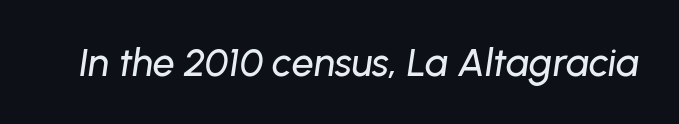
Q: Is the text italic (slanted)? A: Yes, it leans right by about 8 degrees.
Q: Is the text underlined? A: No.
Q: Is the spacing between letters normal or unusually wide? A: Normal.
Q: Width (condensed, normal, or wide)? A: Normal.
Q: Stroke contrast? A: Low.
Q: x-height? A: Medium.
Q: Monospaced? A: No.
